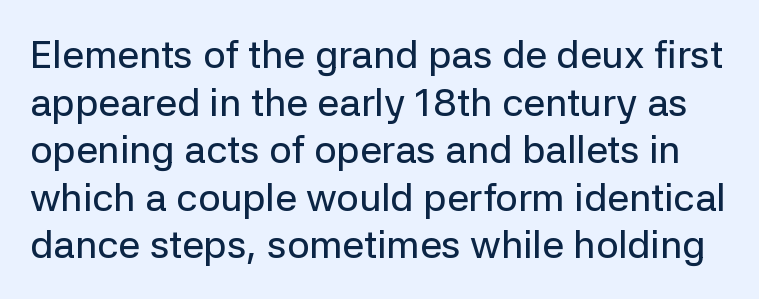
In terms of letterform style, serifs are entirely absent. Descenders are the only things crossing below the line. Every character sits straight up, as roman type does. The passage shown has conventional tracking throughout. You could not count columns in this text — the font is proportionally spaced.
